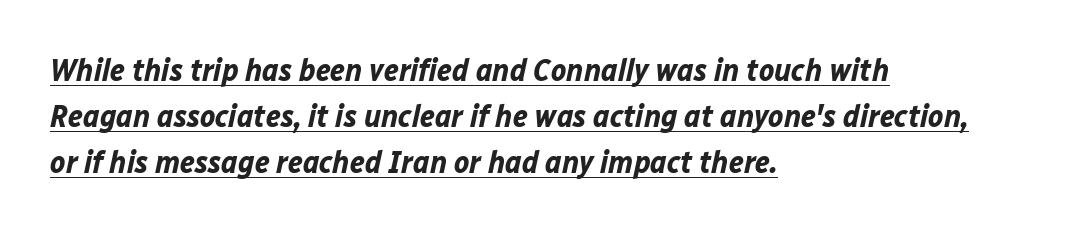
{"italic": "yes", "lean": "right", "slant_degrees": 12, "bold": "yes", "weight": "bold", "width": "normal", "stroke_contrast": "low", "x_height": "medium", "monospaced": "no", "underline": "yes", "align": "left", "line_spacing": "normal", "line_spacing_ratio": 1.44, "letter_spacing": "normal", "letter_spacing_em": 0.0, "glyph_px": 32}
